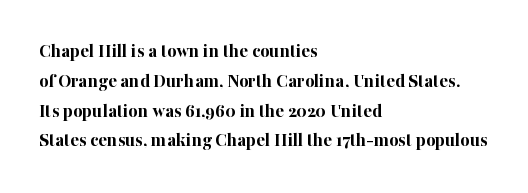
Q: Is the text bold? A: Yes.
Q: Is the text italic (slanted)? A: No, it is upright.
Q: Is the text underlined? A: No.
Q: How is the paragraph aligned? A: Left-aligned.
Q: Is the spacing between letters normal or unusually wide? A: Normal.
Q: Is the spacing between lines tight, normal or loose? A: Normal.
